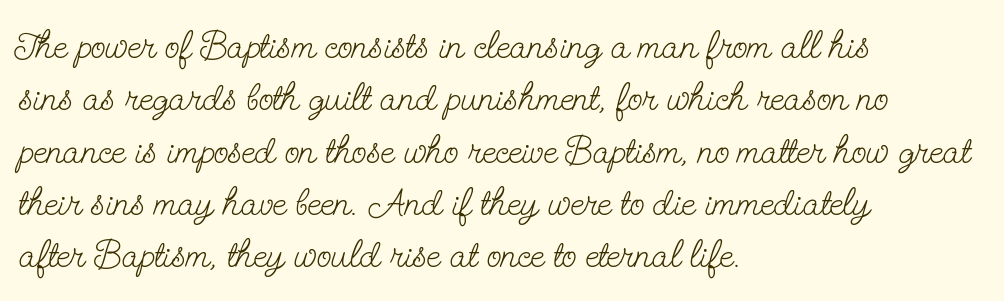
The image shows 39 px light, condensed serif type; set left-aligned, normal line spacing (1.34x), normal letter spacing, not underlined; low stroke contrast and a small x-height.
